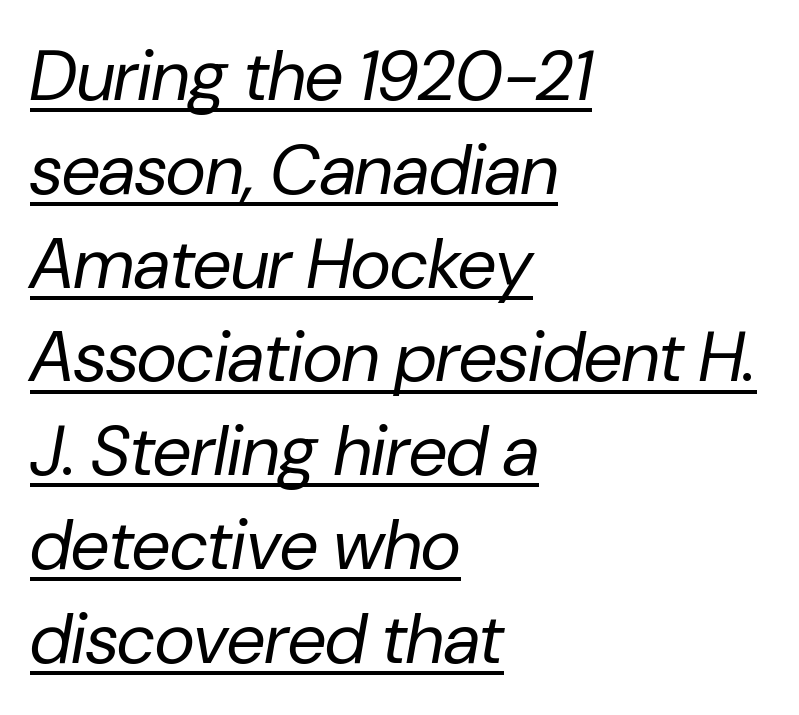
The image shows 70 px regular-weight type, italic (leaning right); set left-aligned, normal line spacing (1.34x), normal letter spacing, underlined; low stroke contrast and a medium x-height.
